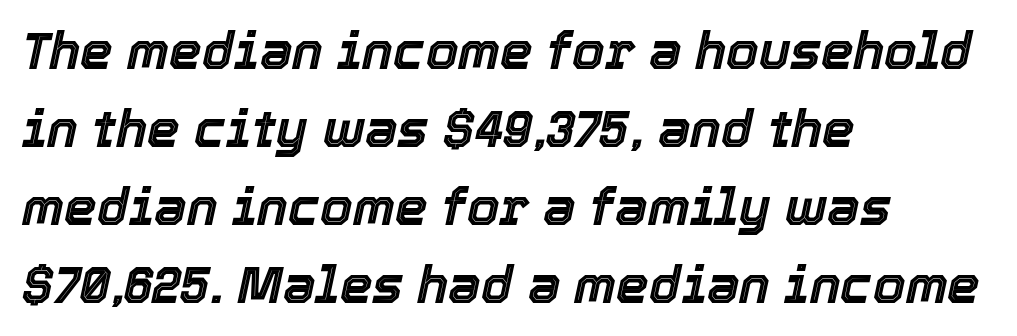
{"italic": "yes", "lean": "right", "slant_degrees": 12, "width": "normal", "x_height": "medium", "monospaced": "no", "underline": "no", "align": "left", "line_spacing": "normal", "line_spacing_ratio": 1.5, "letter_spacing": "normal", "letter_spacing_em": 0.0, "glyph_px": 52}
